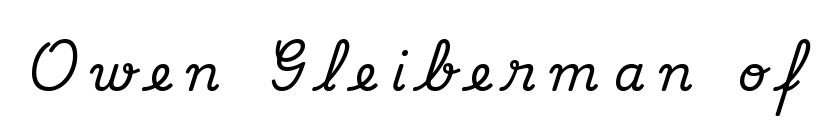
Q: Is the text italic (slanted)? A: Yes.
Q: Is the typeface a serif or a sans-serif typeface? A: Serif.
Q: Is the text underlined? A: No.
Q: Is the spacing between letters normal or unusually wide? A: Unusually wide.
Q: Width (condensed, normal, or wide)? A: Normal.
Q: Stroke contrast? A: Medium.
Q: x-height? A: Small.
Q: Monospaced? A: No.
